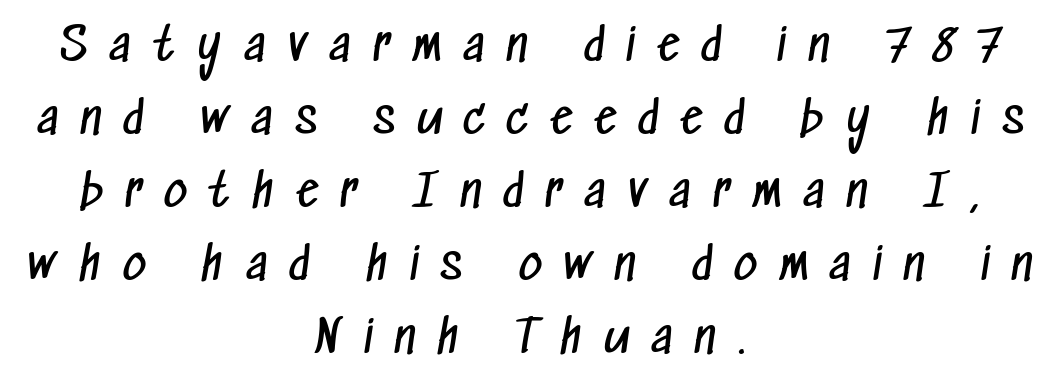
A centered setting, common on invitations and titles, is used for this passage. Counters stay open thanks to moderate or lighter strokes. Is the letter spacing exaggerated? Yes — the characters are pushed far apart. Students, observe: this is what conventionally led text looks like. Spacing verdict: proportional, widths tailored to each character. Font category for this specimen: sans-serif.
